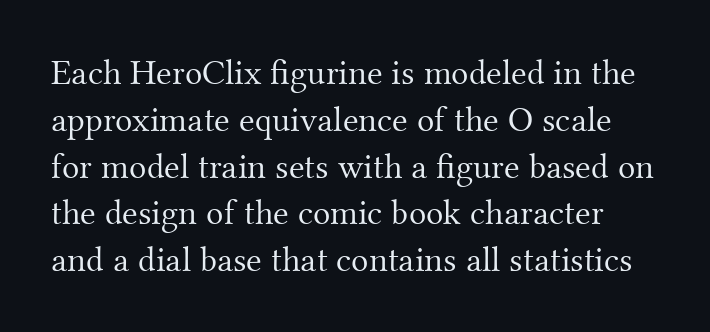
The image shows 36 px light serif type, upright; set normal line spacing (1.3x), normal letter spacing, not underlined; medium stroke contrast and a small x-height.
